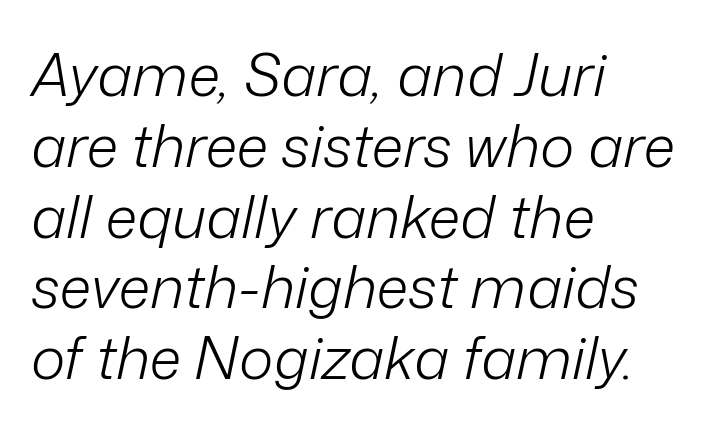
Q: Is the text bold? A: No.
Q: Is the text italic (slanted)? A: Yes, it leans right by about 12 degrees.
Q: Is the text underlined? A: No.
Q: How is the paragraph aligned? A: Left-aligned.
Q: Is the spacing between letters normal or unusually wide? A: Normal.
Q: Width (condensed, normal, or wide)? A: Normal.
Q: Stroke contrast? A: Low.
Q: x-height? A: Medium.
Q: Monospaced? A: No.
